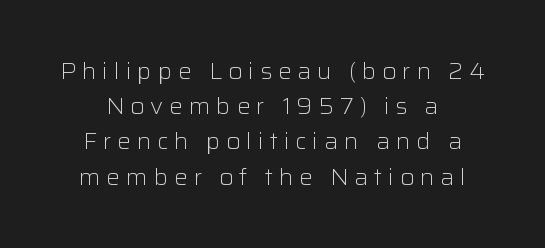
The image shows 23 px text type, upright; set normal line spacing (1.53x), unusually wide letter spacing (+0.25 em), not underlined.
